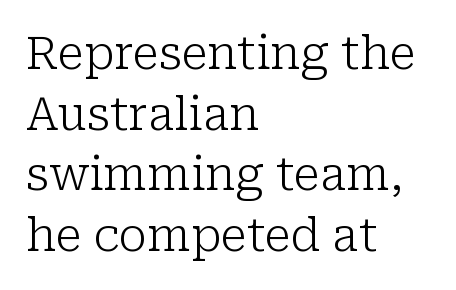
Bare-footed words on every line. You could call the tracking neutral — neither tight nor loose. Notice how the passage keeps a crisp vertical edge on the left only. These lines were composed using upright roman letters. Are there feet on the stems? There are — it's a serif.
